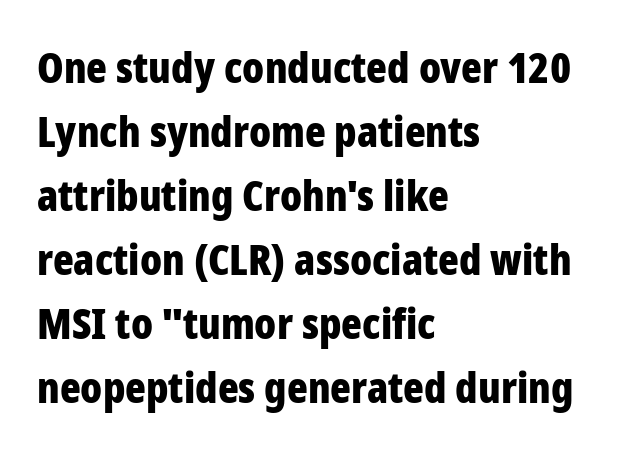
Spacing verdict: proportional, widths tailored to each character. The line texture is even and compact thanks to regular tracking. Heft: maximum for text — a bold. The typeface chosen for these lines omits serifs. The rag falls on the right side of this text block.
